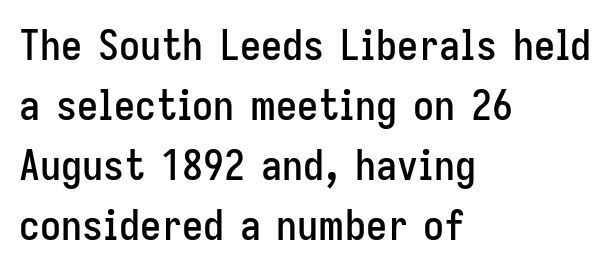
The image shows 42 px condensed sans-serif type, upright; set left-aligned, normal line spacing (1.43x), normal letter spacing, not underlined; low stroke contrast and a medium x-height.
